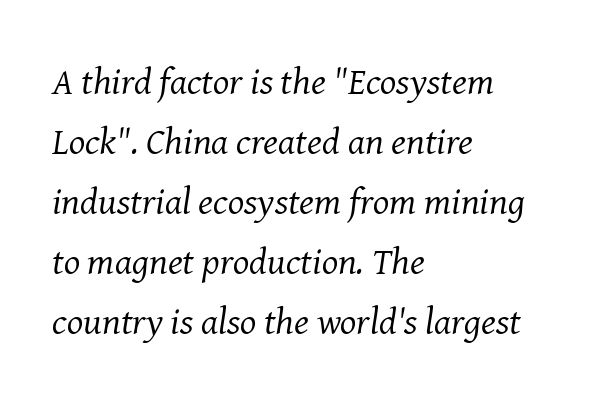
{"serif": "yes", "italic": "yes", "lean": "right", "slant_degrees": 8, "bold": "no", "weight": "regular", "width": "normal", "stroke_contrast": "medium", "x_height": "medium", "monospaced": "no", "underline": "no", "align": "left", "line_spacing": "normal", "line_spacing_ratio": 1.58, "letter_spacing": "normal", "letter_spacing_em": 0.0, "glyph_px": 38}
